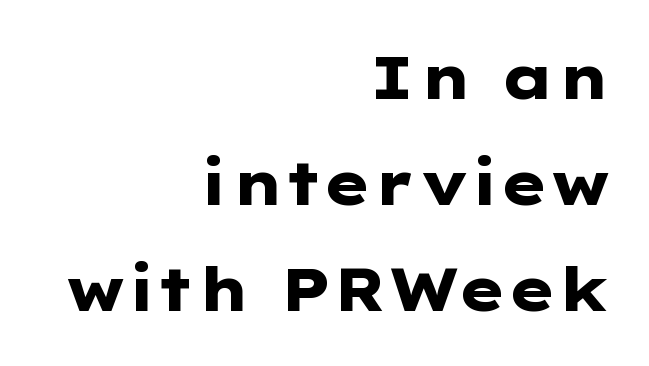
Think of a printed novel: that variable character pitch is what you see here. Every letter is thick-stroked: bold, no question. Underlining? Definitely not there. Is the block centered? No — it sits flush against the right margin. This rendering leaves character spacing at its baseline value. You can tell it's not italic because the verticals are truly vertical.
